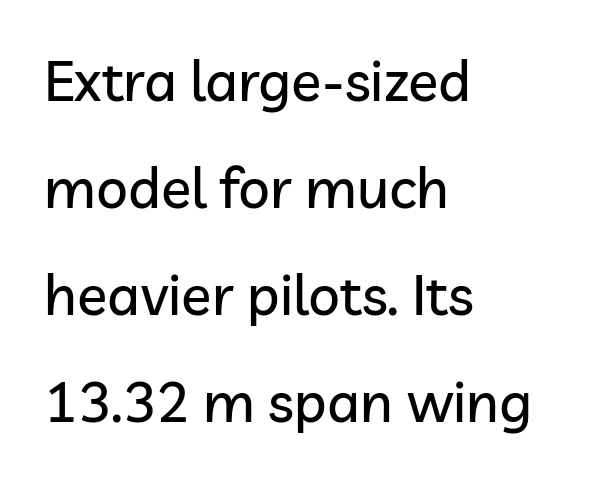
Q: Is the text italic (slanted)? A: No, it is upright.
Q: Is the typeface a serif or a sans-serif typeface? A: Sans-serif.
Q: Is the text underlined? A: No.
Q: How is the paragraph aligned? A: Left-aligned.
Q: Is the spacing between letters normal or unusually wide? A: Normal.
Q: Is the spacing between lines tight, normal or loose? A: Loose.
Q: Width (condensed, normal, or wide)? A: Normal.
Q: Stroke contrast? A: Low.
Q: x-height? A: Medium.
Q: Monospaced? A: No.
